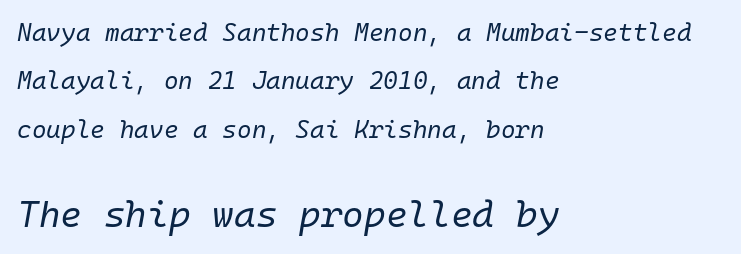
The image shows 37 px regular-weight type, italic (leaning right), monospaced; set left-aligned, loose line spacing (1.94x), normal letter spacing, not underlined; the second (bottom) block is 1.48x larger; low stroke contrast and a medium x-height.
